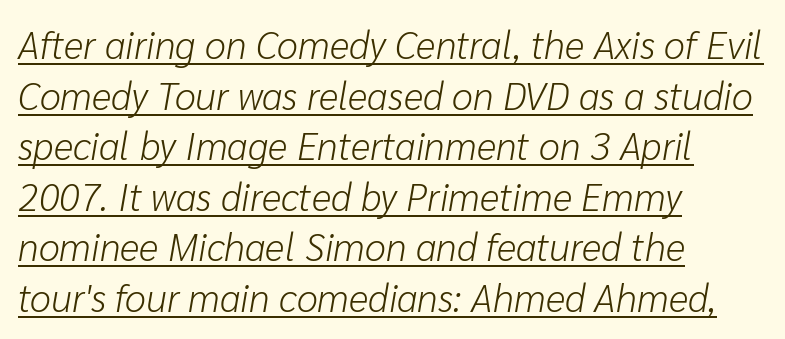
A rule runs beneath these lines of type. There is no visible air inserted between adjacent glyphs. The text block is weighted toward the left margin, trailing off unevenly rightward. No letter is thick-stroked: the sample isn't bold.
